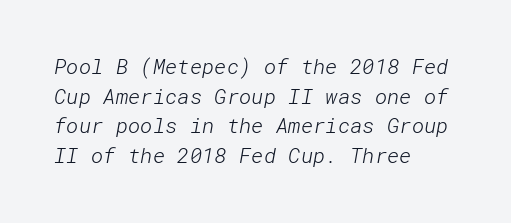
The image shows 21 px text type; set left-aligned, normal line spacing (1.41x), normal letter spacing, not underlined.
